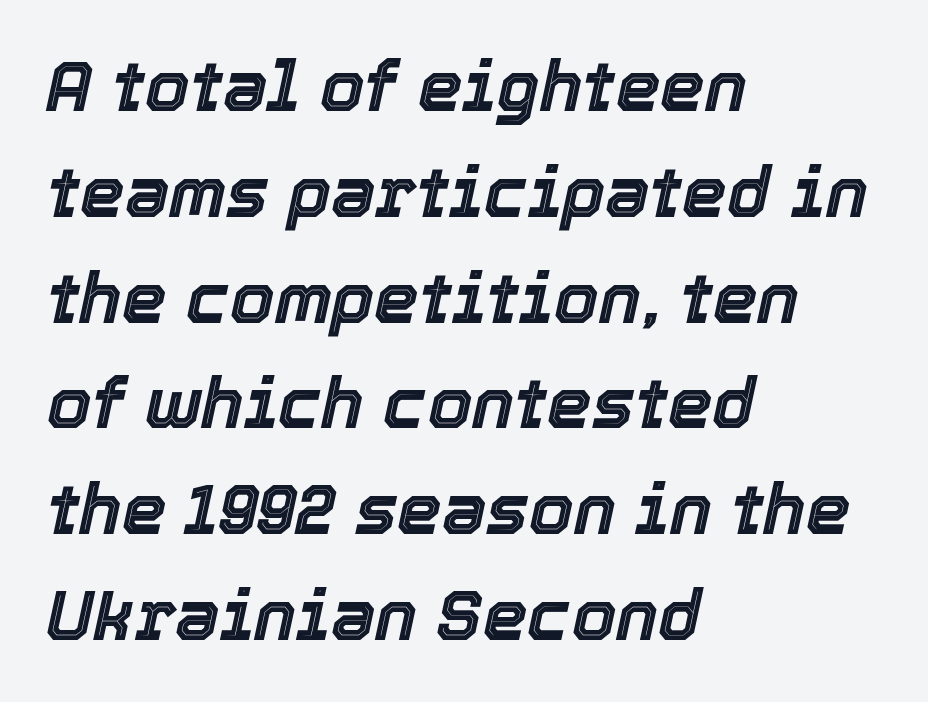
Honestly, there is no underline to notice here at all. Line beginnings align vertically; line endings do not. The axis of the letterforms is tilted away from vertical. These lines are rendered in a variable-pitch font. The line texture is even and compact thanks to regular tracking. Line spacing here is normal.
